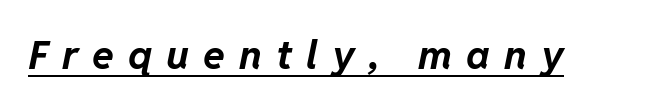
The image shows 40 px bold type, italic (leaning right); set unusually wide letter spacing (+0.35 em), underlined; low stroke contrast and a medium x-height.
